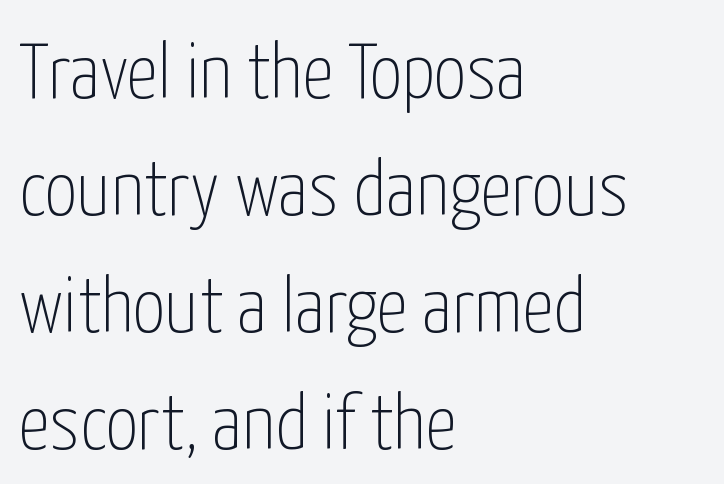
Are there feet on the stems? There aren't — it's a sans. Stem width sits at or under what a default text font uses. The type is set solid horizontally, with unmodified tracking. Descender tails drop into unmarked territory. Each new line begins a customary step beneath the previous one.
